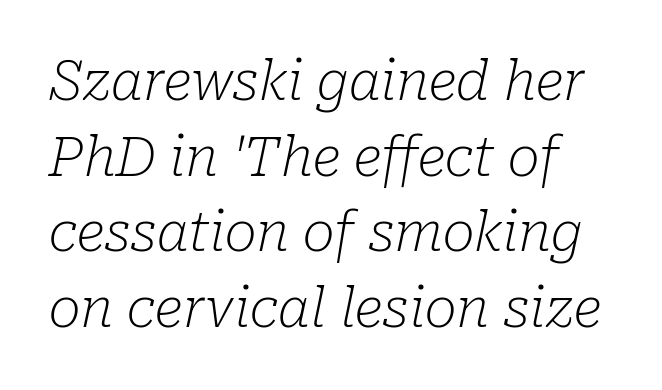
Q: Is the text bold? A: No.
Q: Is the text italic (slanted)? A: Yes, it leans right by about 10 degrees.
Q: Is the typeface a serif or a sans-serif typeface? A: Serif.
Q: Is the text underlined? A: No.
Q: Is the spacing between letters normal or unusually wide? A: Normal.
Q: Is the spacing between lines tight, normal or loose? A: Normal.
Q: Width (condensed, normal, or wide)? A: Normal.
Q: Stroke contrast? A: Low.
Q: x-height? A: Medium.
Q: Monospaced? A: No.
